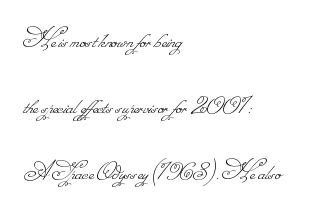
Q: Is the text bold? A: No.
Q: Is the text underlined? A: No.
Q: How is the paragraph aligned? A: Left-aligned.
Q: Is the spacing between letters normal or unusually wide? A: Normal.
Q: Is the spacing between lines tight, normal or loose? A: Loose.
